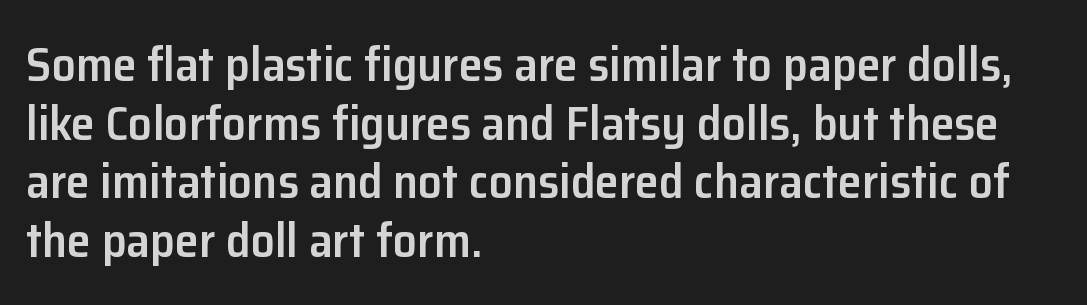
The glyphs in this specimen are sans serif. Standard letterfit; no display-style spreading of the glyphs. Is the type bold? Partly — it's a semibold, heavier than regular but not fully bold. A typesetter would call this proportional, since set widths differ per character. The letters stand straight up with perfectly vertical stems. Reading down the block, your eye returns to a fixed left position each line.
